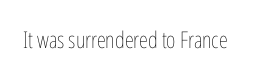
{"italic": "no", "bold": "no", "underline": "no", "letter_spacing": "normal", "letter_spacing_em": 0.0, "glyph_px": 23}
